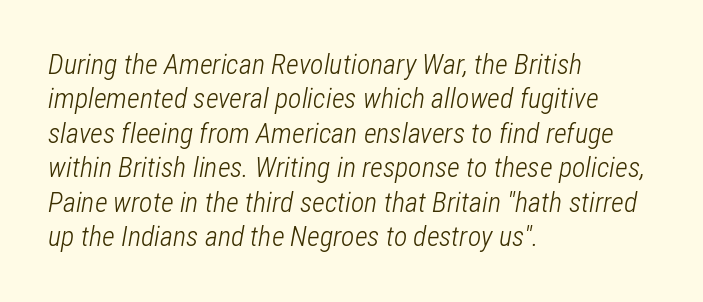
{"italic": "yes", "lean": "right", "slant_degrees": 12, "bold": "no", "weight": "light", "width": "condensed", "stroke_contrast": "low", "x_height": "medium", "monospaced": "no", "underline": "no", "align": "left", "line_spacing_ratio": 1.23, "letter_spacing": "normal", "letter_spacing_em": 0.0, "glyph_px": 28}
